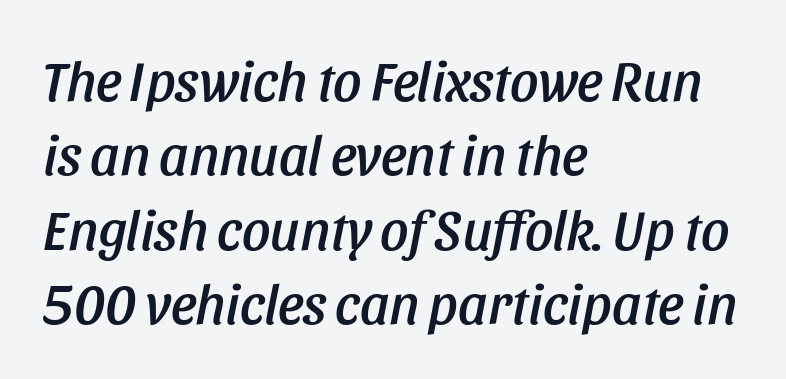
Q: Is the text italic (slanted)? A: Yes, it leans right by about 11 degrees.
Q: Is the text underlined? A: No.
Q: How is the paragraph aligned? A: Left-aligned.
Q: Is the spacing between letters normal or unusually wide? A: Normal.
Q: Is the spacing between lines tight, normal or loose? A: Normal.
Q: Width (condensed, normal, or wide)? A: Condensed.
Q: Stroke contrast? A: Low.
Q: x-height? A: Large.
Q: Monospaced? A: No.
